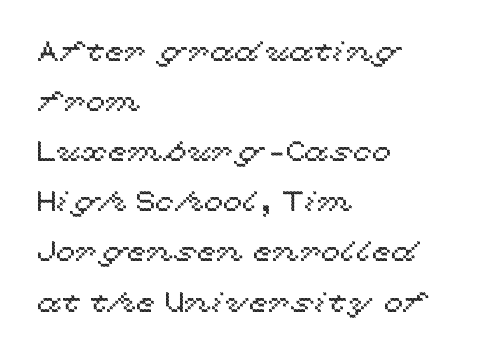
Q: Is the text italic (slanted)? A: Yes.
Q: Is the text underlined? A: No.
Q: How is the paragraph aligned? A: Left-aligned.
Q: Is the spacing between letters normal or unusually wide? A: Normal.
Q: Width (condensed, normal, or wide)? A: Wide.
Q: x-height? A: Medium.
Q: Monospaced? A: No.
